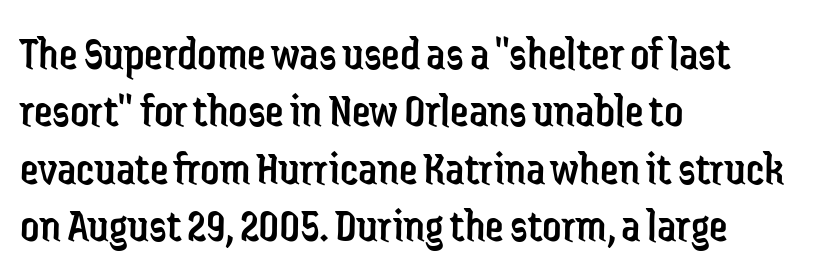
Beneath every word, the page is bare. Line starts are locked; line ends wander. You can tell it's not italic because the verticals are truly vertical. The cut favours lightness, reaching ordinary text weight at its darkest. Does extra space separate the letters? No, they use regular spacing. Varying glyph widths throughout — classic text-font behaviour.
